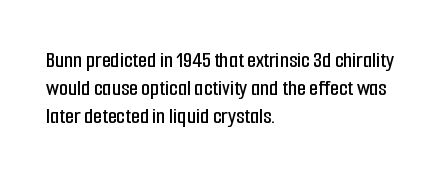
{"italic": "no", "underline": "no", "align": "left", "line_spacing_ratio": 1.21, "letter_spacing": "normal", "letter_spacing_em": 0.0, "glyph_px": 23}
